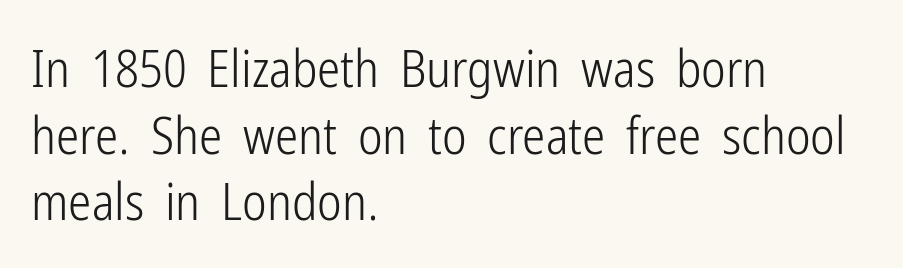
Q: Is the text bold? A: No.
Q: Is the text italic (slanted)? A: No, it is upright.
Q: Is the typeface a serif or a sans-serif typeface? A: Sans-serif.
Q: Is the text underlined? A: No.
Q: How is the paragraph aligned? A: Left-aligned.
Q: Is the spacing between letters normal or unusually wide? A: Normal.
Q: Is the spacing between lines tight, normal or loose? A: Normal.
Q: Width (condensed, normal, or wide)? A: Condensed.
Q: Stroke contrast? A: Low.
Q: x-height? A: Medium.
Q: Monospaced? A: No.
